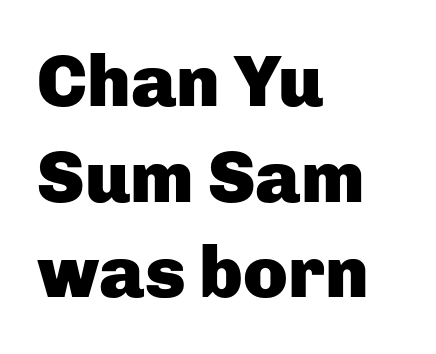
{"serif": "no", "italic": "no", "bold": "yes", "weight": "heavy", "width": "normal", "stroke_contrast": "low", "x_height": "medium", "monospaced": "no", "underline": "no", "align": "left", "line_spacing": "normal", "line_spacing_ratio": 1.31, "letter_spacing": "normal", "letter_spacing_em": 0.0, "glyph_px": 73}
